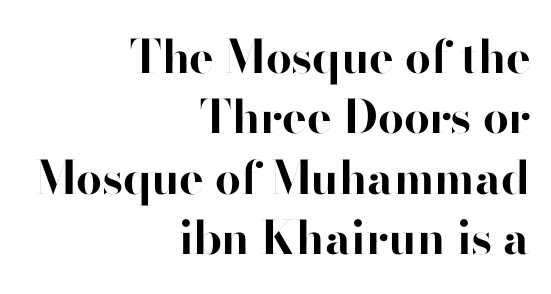
The image shows 46 px bold sans-serif type, upright; set right-aligned, normal line spacing (1.31x), normal letter spacing, not underlined; high stroke contrast and a small x-height.
